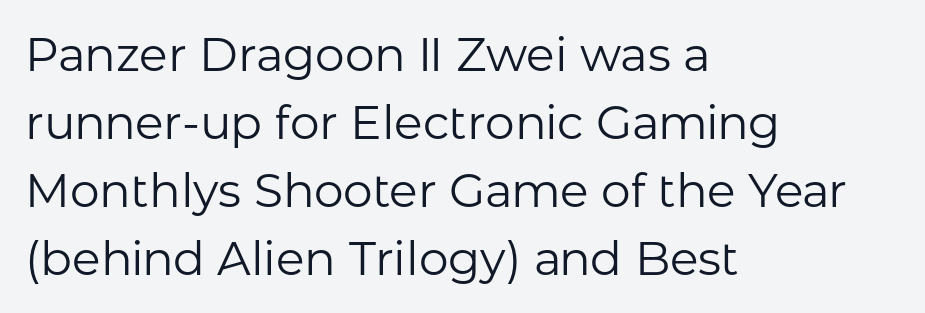
{"serif": "no", "italic": "no", "bold": "no", "weight": "regular", "width": "normal", "stroke_contrast": "low", "x_height": "medium", "monospaced": "no", "underline": "no", "align": "left", "line_spacing": "normal", "line_spacing_ratio": 1.45, "letter_spacing": "normal", "letter_spacing_em": 0.0, "glyph_px": 47}
